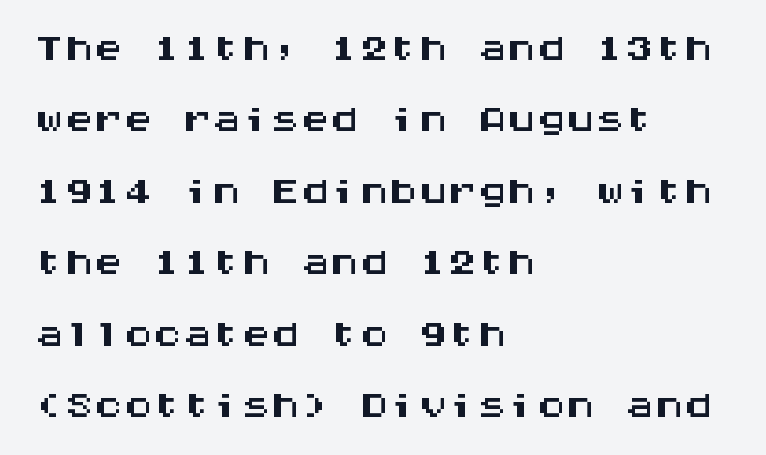
{"serif": "no", "italic": "no", "width": "wide", "stroke_contrast": "medium", "x_height": "large", "monospaced": "yes", "underline": "no", "align": "left", "line_spacing_ratio": 1.21, "letter_spacing": "normal", "letter_spacing_em": 0.0, "glyph_px": 59}
